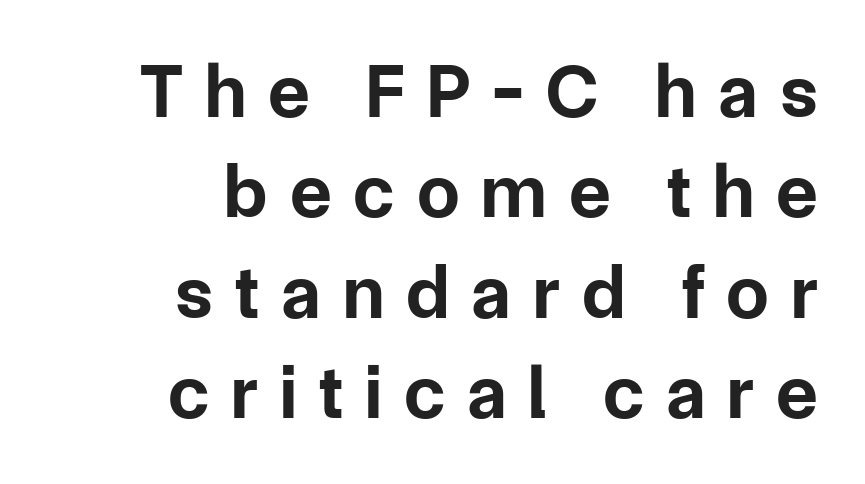
Q: Is the text bold? A: Yes.
Q: Is the text italic (slanted)? A: No, it is upright.
Q: Is the typeface a serif or a sans-serif typeface? A: Sans-serif.
Q: Is the text underlined? A: No.
Q: How is the paragraph aligned? A: Right-aligned.
Q: Is the spacing between letters normal or unusually wide? A: Unusually wide.
Q: Is the spacing between lines tight, normal or loose? A: Normal.
Q: Width (condensed, normal, or wide)? A: Normal.
Q: Stroke contrast? A: Low.
Q: x-height? A: Medium.
Q: Monospaced? A: No.
